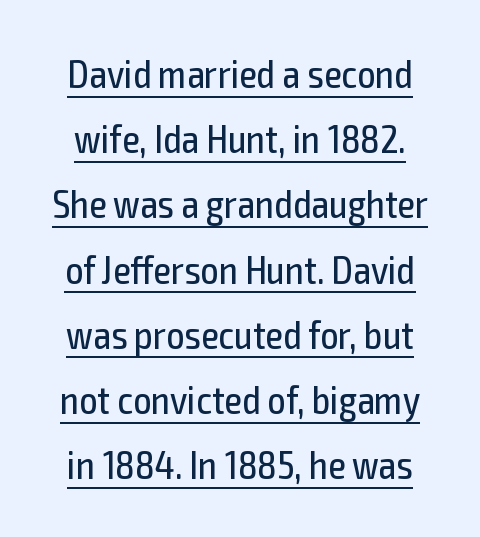
Decoration check: the copy is underlined. Spacing verdict: proportional, widths tailored to each character. The typeface chosen for these lines omits serifs. Is the stroke heavy? The answer is a plain regular-or-lighter. Tracking here is standard; glyphs follow each other at the usual distance.
